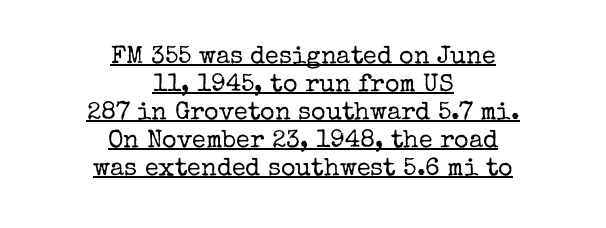
Q: Is the text bold? A: No.
Q: Is the text italic (slanted)? A: No, it is upright.
Q: Is the text underlined? A: Yes.
Q: How is the paragraph aligned? A: Centered.
Q: Is the spacing between letters normal or unusually wide? A: Normal.
Q: Is the spacing between lines tight, normal or loose? A: Tight.
